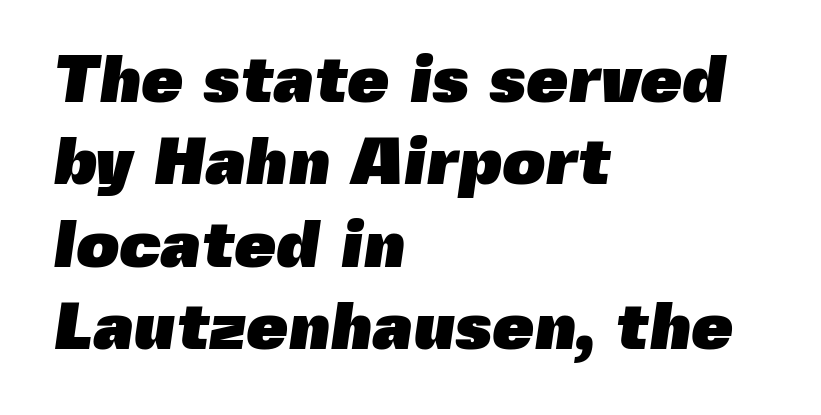
{"serif": "no", "bold": "yes", "weight": "heavy", "width": "normal", "x_height": "medium", "monospaced": "no", "underline": "no", "align": "left", "line_spacing_ratio": 1.23, "letter_spacing": "normal", "letter_spacing_em": 0.0, "glyph_px": 67}
